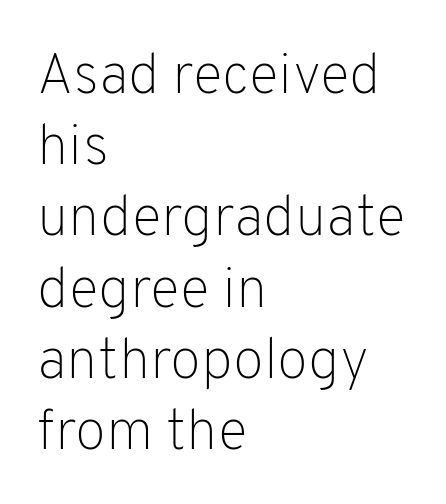
The image shows 57 px light sans-serif type, upright; set left-aligned, normal line spacing (1.25x), normal letter spacing, not underlined; low stroke contrast and a medium x-height.
